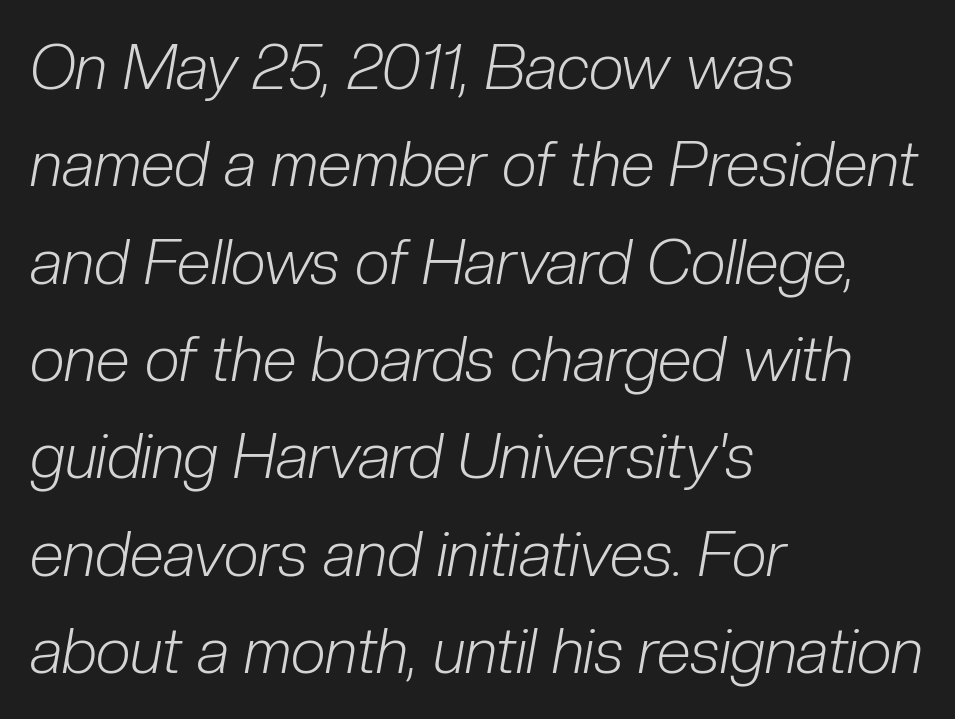
Q: Is the text bold? A: No.
Q: Is the text italic (slanted)? A: Yes, it leans right by about 10 degrees.
Q: Is the text underlined? A: No.
Q: How is the paragraph aligned? A: Left-aligned.
Q: Is the spacing between letters normal or unusually wide? A: Normal.
Q: Is the spacing between lines tight, normal or loose? A: Normal.
Q: Width (condensed, normal, or wide)? A: Condensed.
Q: Stroke contrast? A: Low.
Q: x-height? A: Medium.
Q: Monospaced? A: No.
